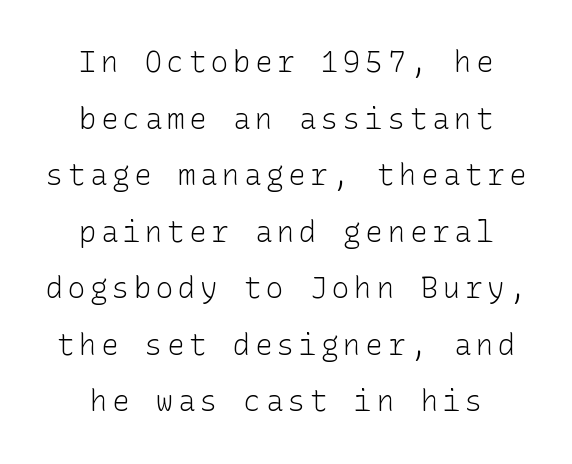
{"serif": "no", "italic": "no", "bold": "no", "weight": "light", "width": "normal", "stroke_contrast": "low", "x_height": "medium", "underline": "no", "line_spacing": "loose", "line_spacing_ratio": 1.95, "glyph_px": 29}
